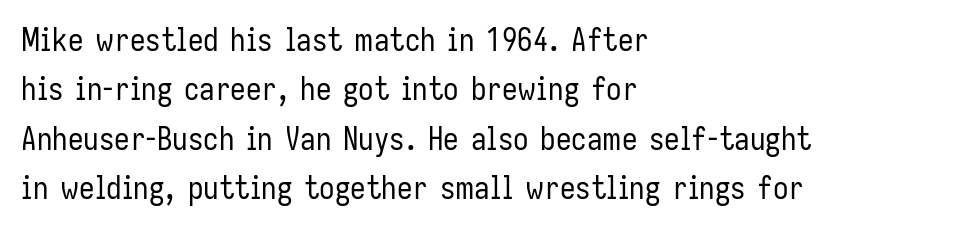
Q: Is the text bold? A: No.
Q: Is the text italic (slanted)? A: No, it is upright.
Q: Is the typeface a serif or a sans-serif typeface? A: Sans-serif.
Q: Is the text underlined? A: No.
Q: How is the paragraph aligned? A: Left-aligned.
Q: Is the spacing between letters normal or unusually wide? A: Normal.
Q: Is the spacing between lines tight, normal or loose? A: Normal.
Q: Width (condensed, normal, or wide)? A: Condensed.
Q: Stroke contrast? A: Low.
Q: x-height? A: Medium.
Q: Monospaced? A: No.
